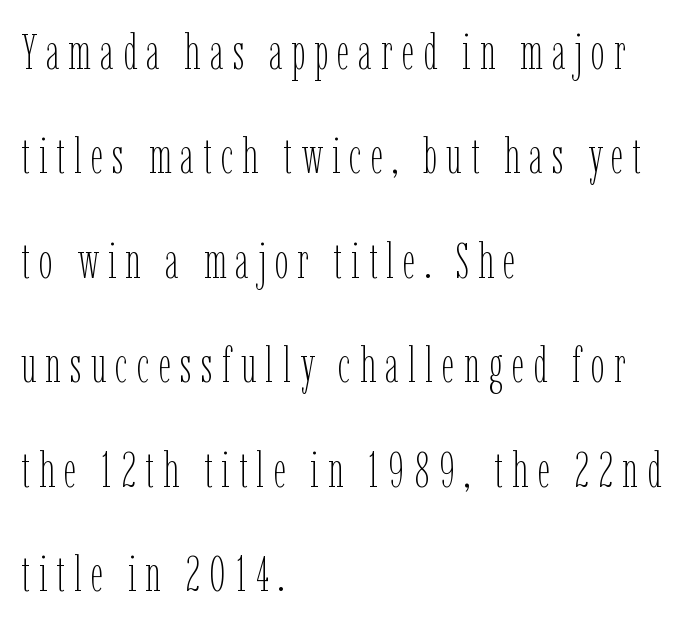
The image shows 50 px thin, condensed type, upright; set left-aligned, loose line spacing (2.09x), not underlined; low stroke contrast and a medium x-height.
